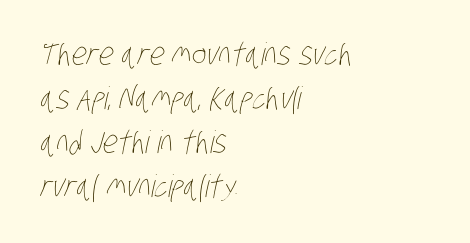
The image shows 31 px thin, condensed type; set left-aligned, normal line spacing (1.42x), normal letter spacing, not underlined; low stroke contrast and a large x-height.
